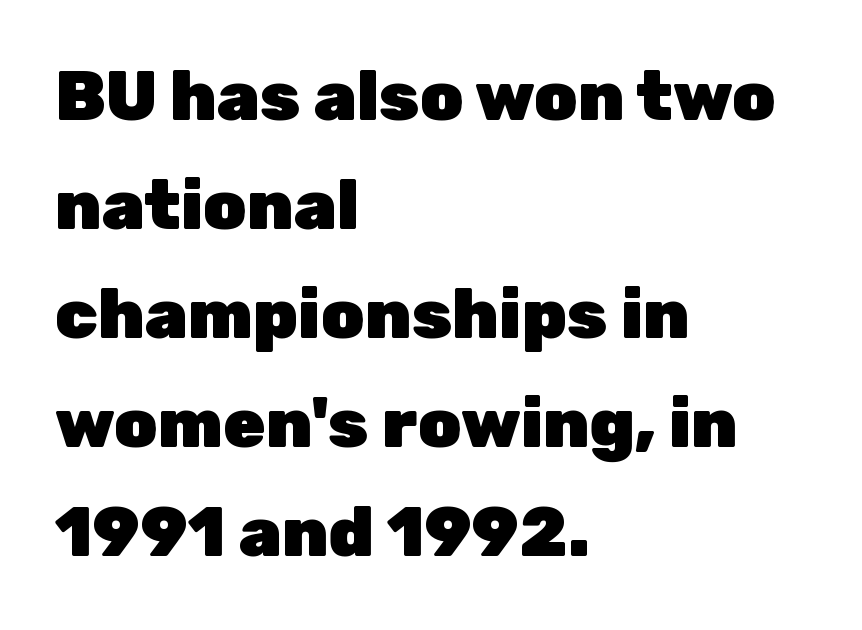
How heavy is the stroke? Heavy — this is a bold. Caption: standard tracking, unaltered. The text was rendered using a sans face with plain stroke endings. Is there any slant? The stems are plumb. A typesetter would call this proportional, since set widths differ per character. Compared with a centered layout, this one pins lines to the left instead.
